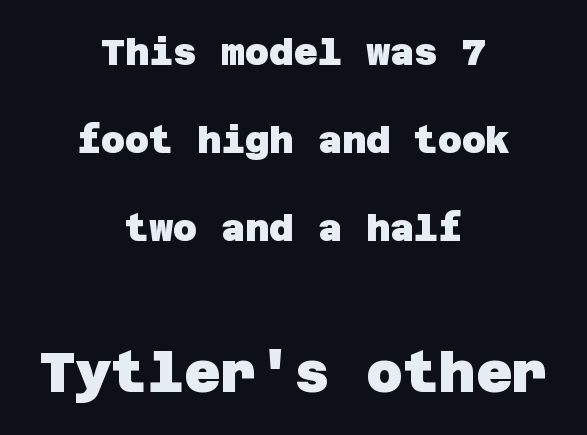
{"serif": "no", "bold": "yes", "weight": "heavy", "width": "normal", "stroke_contrast": "low", "x_height": "large", "underline": "no", "align": "center", "line_spacing": "loose", "line_spacing_ratio": 2.38, "letter_spacing": "normal", "letter_spacing_em": 0.0, "larger_block": "second", "size_ratio": 1.51, "glyph_px": 56}
